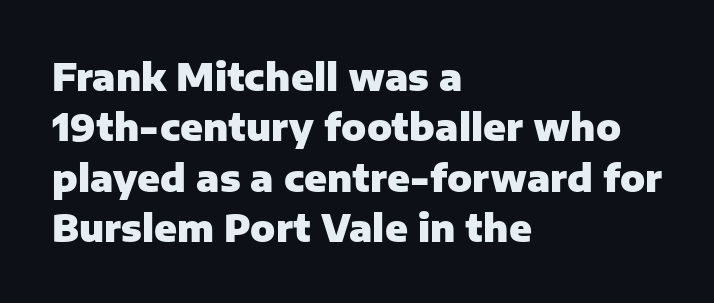
{"serif": "no", "italic": "no", "bold": "yes", "weight": "heavy", "width": "normal", "stroke_contrast": "low", "x_height": "medium", "monospaced": "no", "underline": "no", "align": "left", "line_spacing": "normal", "line_spacing_ratio": 1.36, "letter_spacing": "normal", "letter_spacing_em": 0.0, "glyph_px": 37}
